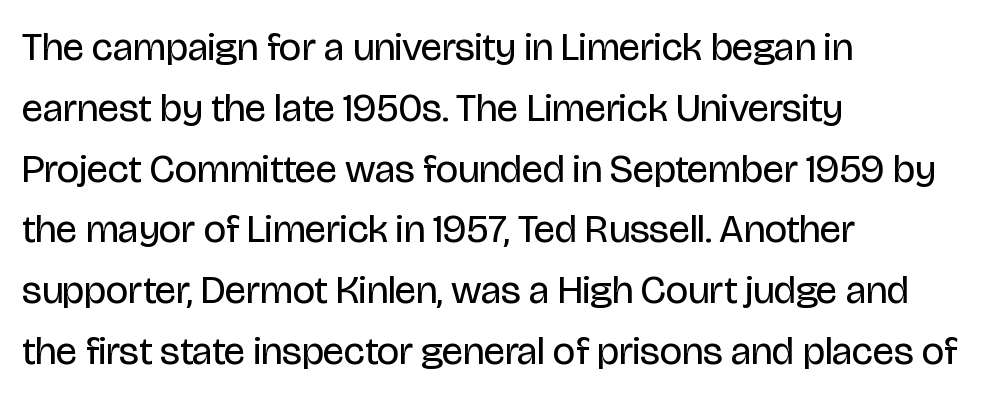
Q: Is the text bold? A: No.
Q: Is the text italic (slanted)? A: No, it is upright.
Q: Is the typeface a serif or a sans-serif typeface? A: Sans-serif.
Q: Is the text underlined? A: No.
Q: How is the paragraph aligned? A: Left-aligned.
Q: Is the spacing between letters normal or unusually wide? A: Normal.
Q: Is the spacing between lines tight, normal or loose? A: Normal.
Q: Width (condensed, normal, or wide)? A: Condensed.
Q: Stroke contrast? A: Low.
Q: x-height? A: Large.
Q: Monospaced? A: No.
